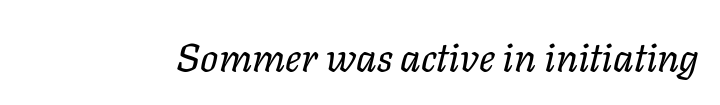
The image shows 40 px regular-weight type, italic (leaning right); set normal letter spacing, not underlined; low stroke contrast and a medium x-height.
